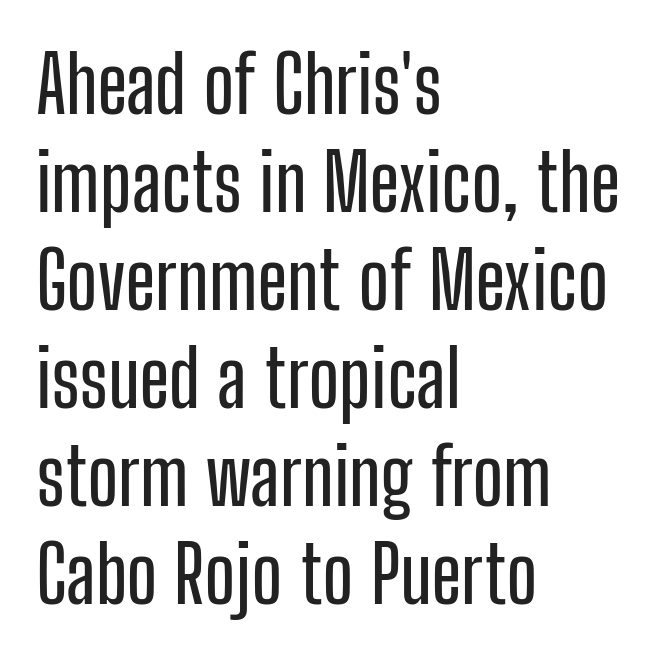
{"serif": "no", "italic": "no", "width": "condensed", "stroke_contrast": "low", "x_height": "medium", "monospaced": "no", "underline": "no", "align": "left", "line_spacing_ratio": 1.24, "letter_spacing": "normal", "letter_spacing_em": 0.0, "glyph_px": 79}
